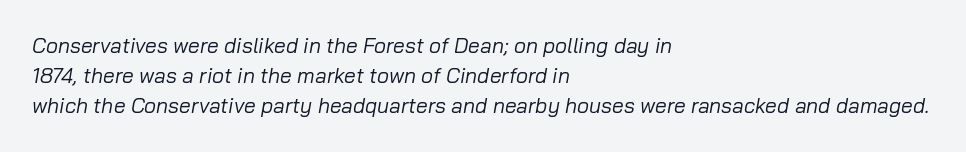
{"italic": "yes", "lean": "right", "slant_degrees": 10, "bold": "no", "underline": "no", "align": "left", "line_spacing": "normal", "line_spacing_ratio": 1.43, "letter_spacing": "normal", "letter_spacing_em": 0.0, "glyph_px": 21}
